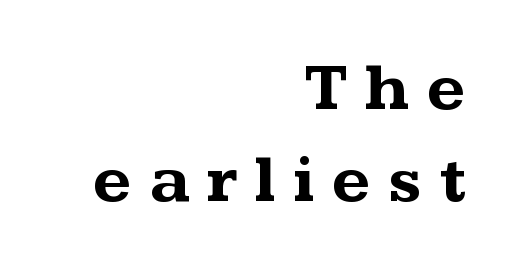
{"serif": "yes", "italic": "no", "bold": "yes", "weight": "bold", "width": "wide", "stroke_contrast": "medium", "x_height": "medium", "monospaced": "no", "underline": "no", "align": "right", "line_spacing": "normal", "line_spacing_ratio": 1.35, "letter_spacing": "wide", "letter_spacing_em": 0.25, "glyph_px": 68}
